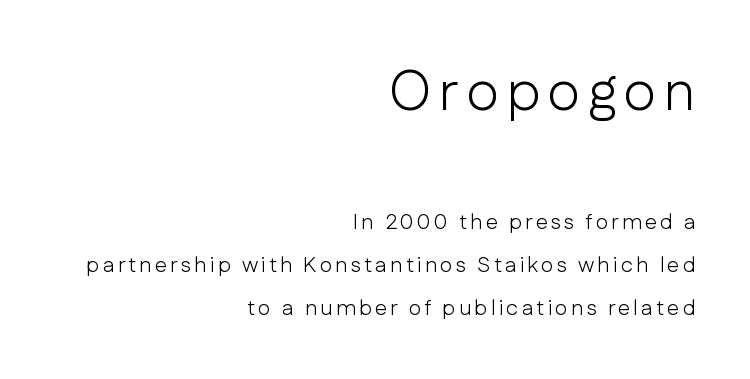
The image shows 56 px light sans-serif type, upright; set right-aligned, loose line spacing (1.94x), not underlined; the first (top) block is 2.55x larger; low stroke contrast and a medium x-height.
